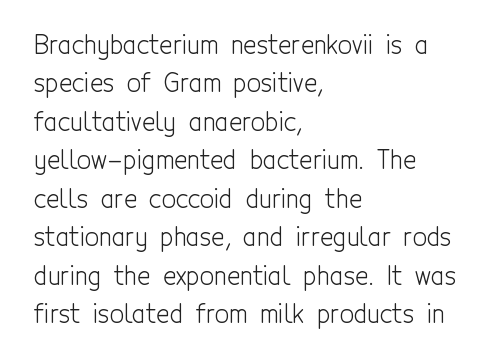
Q: Is the text bold? A: No.
Q: Is the text italic (slanted)? A: No, it is upright.
Q: Is the text underlined? A: No.
Q: How is the paragraph aligned? A: Left-aligned.
Q: Is the spacing between letters normal or unusually wide? A: Normal.
Q: Is the spacing between lines tight, normal or loose? A: Normal.
